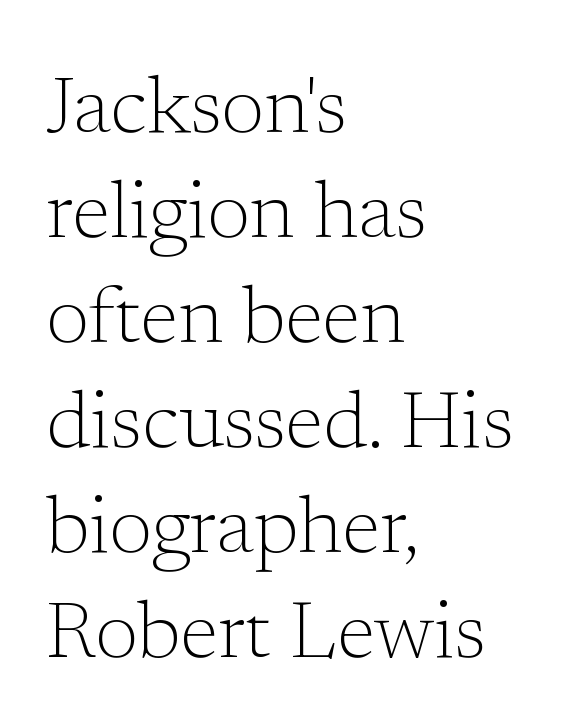
{"serif": "yes", "italic": "no", "bold": "no", "weight": "light", "width": "normal", "stroke_contrast": "low", "x_height": "medium", "monospaced": "no", "underline": "no", "align": "left", "line_spacing": "normal", "line_spacing_ratio": 1.33, "letter_spacing": "normal", "letter_spacing_em": 0.0, "glyph_px": 79}
